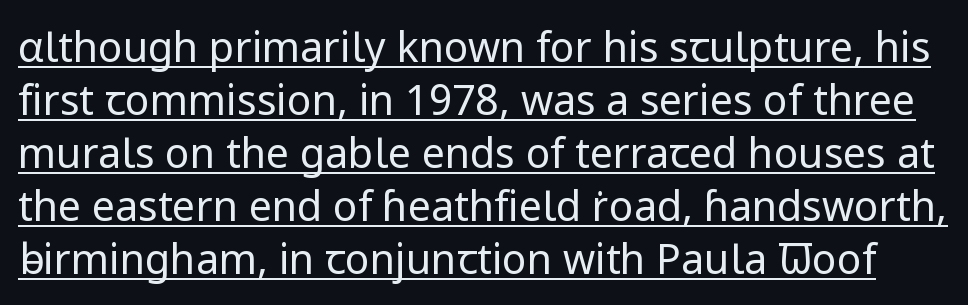
The typesetter has applied underlining to the passage shown. This block has exactly the height ordinary leading produces. The weight would be labelled regular, book, light, or lighter still. Designer's note — italics off, roman on.
